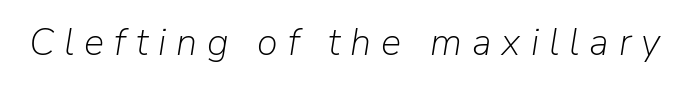
The image shows 38 px light type, italic (leaning right); set unusually wide letter spacing (+0.26 em), not underlined; low stroke contrast and a medium x-height.
